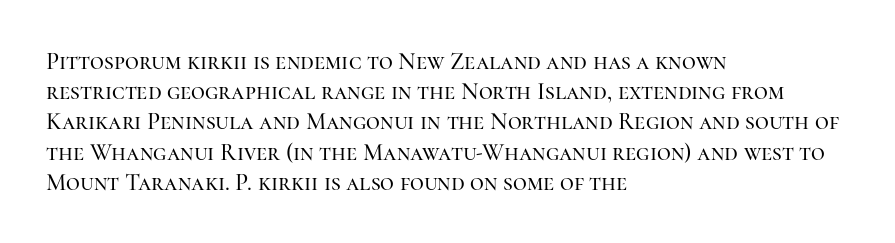
The image shows 24 px text type, upright; set left-aligned, normal line spacing (1.26x), normal letter spacing, not underlined.
